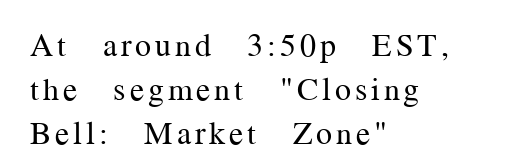
The image shows 32 px regular-weight serif type, upright; set left-aligned, normal line spacing (1.37x), not underlined; medium stroke contrast and a medium x-height.
